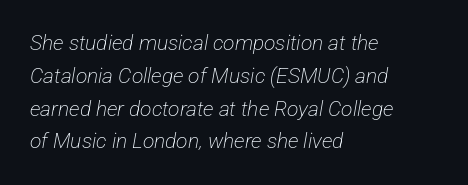
Quick note: underline off. Spacing between characters is what you'd get straight out of the box. Casual observation: everything's shoved over to the left. What's the leading like? Ordinary, nothing unusual. Stroke mass is kept to a normal reading level or below.
